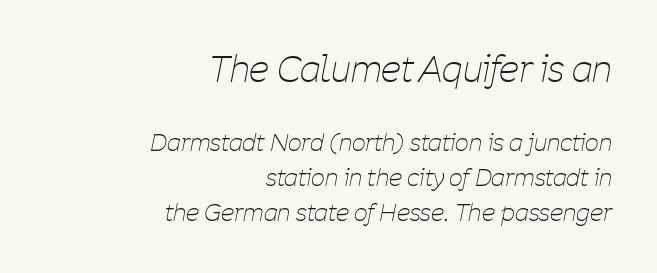
{"italic": "yes", "lean": "right", "slant_degrees": 11, "bold": "no", "weight": "thin", "width": "condensed", "stroke_contrast": "low", "x_height": "medium", "monospaced": "no", "underline": "no", "align": "right", "line_spacing": "normal", "line_spacing_ratio": 1.45, "letter_spacing": "normal", "letter_spacing_em": 0.0, "larger_block": "first", "size_ratio": 1.5, "glyph_px": 36}
